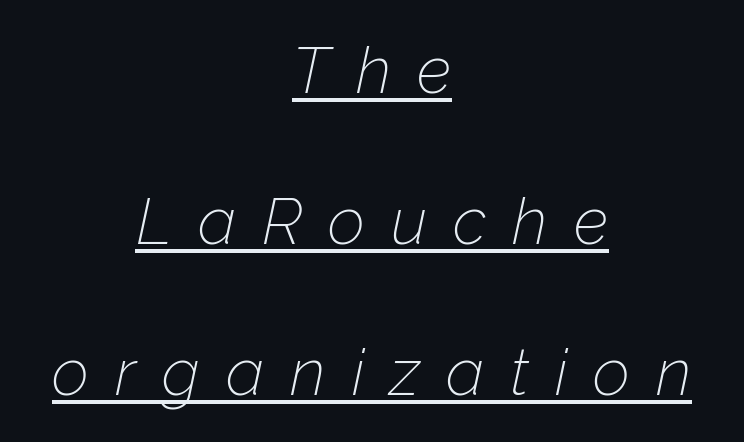
The paragraph shown floats in the horizontal middle. A light-to-regular cut is what we see here. Would a proofreader flag this as italicized? Yes. Underlined type. Loosely led — the rows are spread out.
